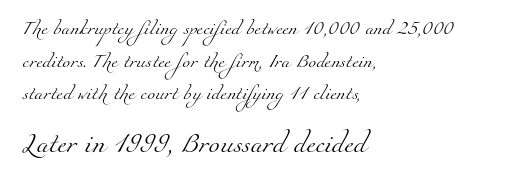
{"bold": "no", "underline": "no", "align": "left", "line_spacing": "loose", "line_spacing_ratio": 2.33, "letter_spacing": "normal", "letter_spacing_em": 0.0, "larger_block": "second", "size_ratio": 1.43, "glyph_px": 20}
